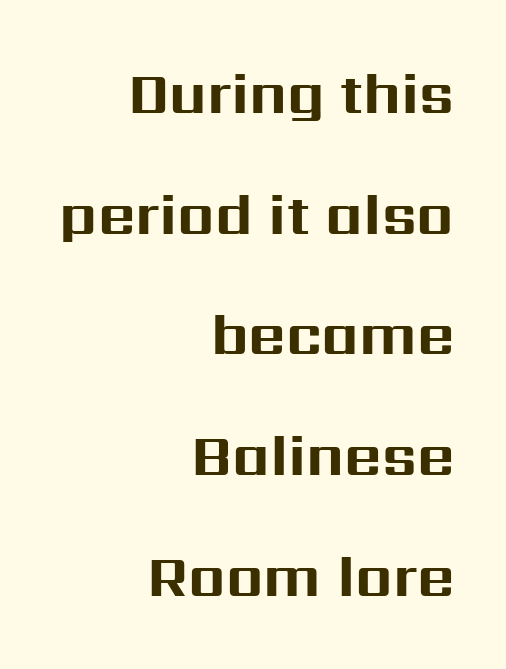
The image shows 58 px bold sans-serif type, upright; set right-aligned, loose line spacing (2.08x), normal letter spacing, not underlined; medium stroke contrast and a medium x-height.
